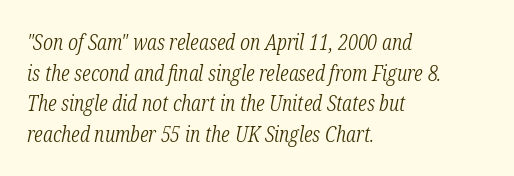
The letters sit at their default tracking, neither squeezed nor spread. All the whitespace from short lines collects on the right. The strokes are not fattened; the text isn't bold. Descender tails drop into unmarked territory. Compared with typical paragraphs, the rows here are spaced about the same. The whole block is typeset with a tilt.
